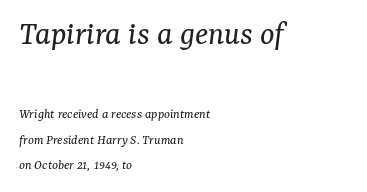
A typesetter would call this proportional, since set widths differ per character. Each line starts at the same left margin while the right side varies. To sum up the face: it has serifs. Inter-character spacing is left at the font's built-in metrics.
